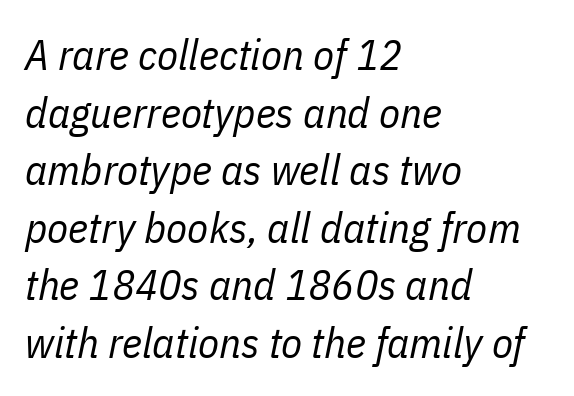
These lines keep a tight, regular rhythm from letter to letter. The words here are not underlined. The face used here is proportionally spaced, like ordinary book or web type. Layout note: lines flush left. The strokes are not fattened; the text isn't bold.
